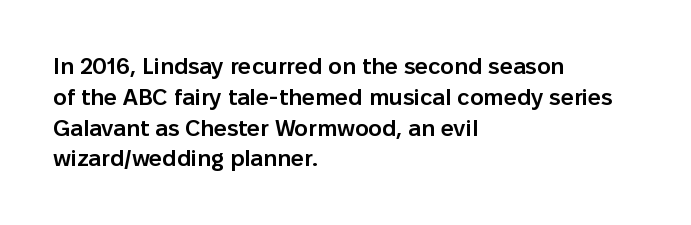
{"italic": "no", "bold": "semi", "underline": "no", "align": "left", "line_spacing": "normal", "line_spacing_ratio": 1.34, "letter_spacing": "normal", "letter_spacing_em": 0.0, "glyph_px": 23}
